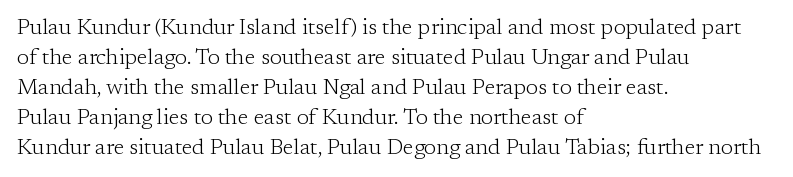
Reading down the column, the eye jumps a familiar distance to each next line. Left-aligned paragraph, ragged on the right. Check under the words: just untouched page. Nope, not italic — everything's standing straight.
